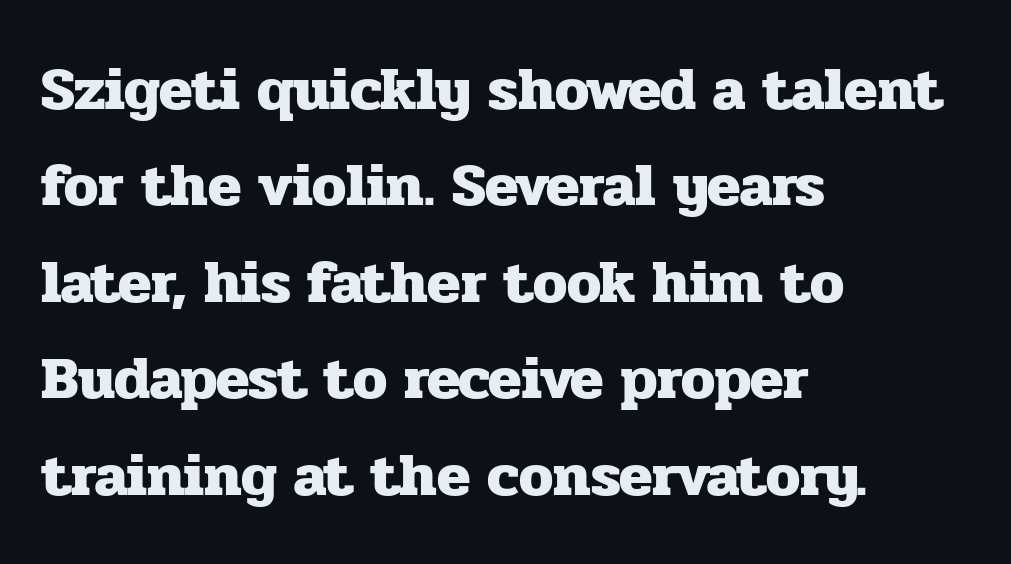
The image shows 61 px heavy serif type, upright; set left-aligned, normal line spacing (1.58x), normal letter spacing, not underlined; low stroke contrast and a medium x-height.
